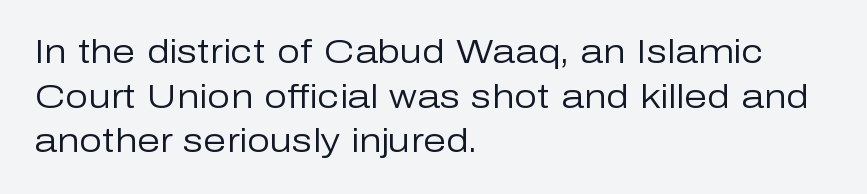
Vertically, the passage feels balanced, rows spaced as you'd expect. The strip under each line holds only bare page. Here the designer chose a conventional face with non-uniform glyph widths. Compared with typical body copy, the letter spacing here is the same. This sample uses a sans-serif face. A quiet, ordinary-to-light weight characterises the typeface.
